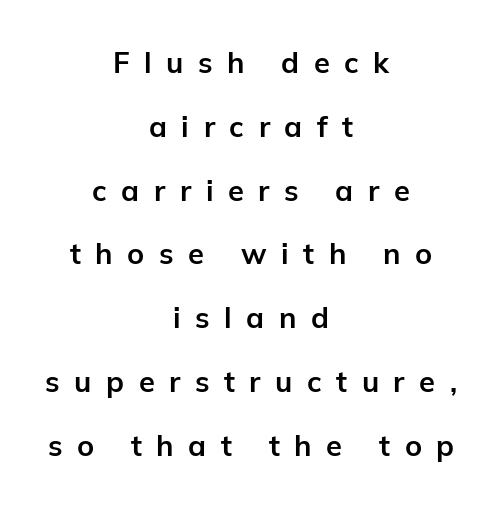
Is the type bold? Yes — the strokes are clearly thick and heavy. Looks like regular typesetting: each glyph gets only the width it needs. The lines are quadded center. Ordinary non-slanted type is in use. Honestly, the rows look like they've been pulled way apart. Honestly, the letter spacing is so wide it's the main thing you notice.
